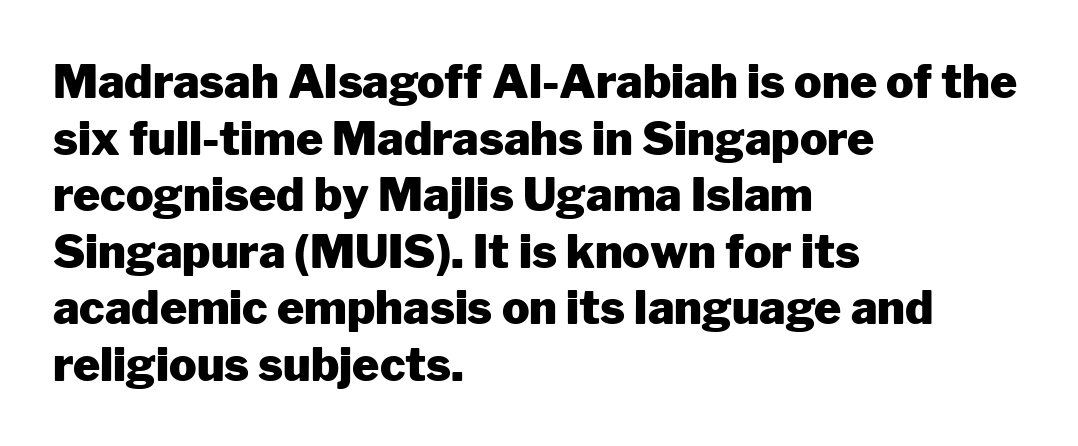
{"serif": "no", "italic": "no", "bold": "yes", "weight": "heavy", "width": "normal", "stroke_contrast": "low", "x_height": "medium", "monospaced": "no", "underline": "no", "align": "left", "line_spacing_ratio": 1.23, "letter_spacing": "normal", "letter_spacing_em": 0.0, "glyph_px": 46}
